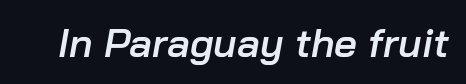
The type is set solid horizontally, with unmodified tracking. Each letter keeps its own natural width here, so spacing adapts to shape. Plain, unruled lines of type. A fair bit of extra ink — the face is semibold, not bold. The font's italic variant was chosen for this text.
